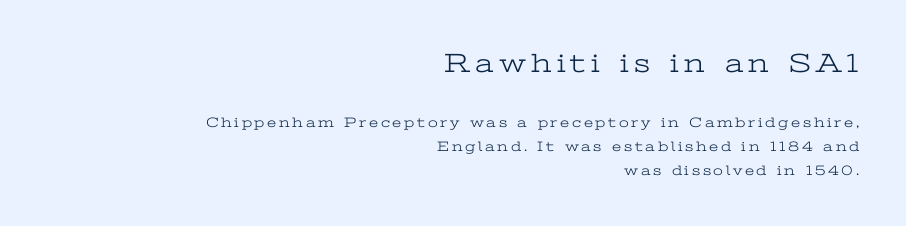
Q: Is the text bold? A: No.
Q: Is the text italic (slanted)? A: No, it is upright.
Q: Is the text underlined? A: No.
Q: How is the paragraph aligned? A: Right-aligned.
Q: Is the spacing between lines tight, normal or loose? A: Normal.
Q: Which block of text is set in a larger size, the first (top) or the second (bottom)? A: The first (top) one.
